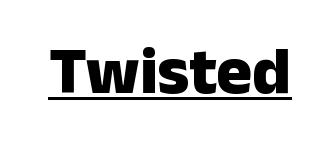
Q: Is the text bold? A: Yes.
Q: Is the text italic (slanted)? A: No, it is upright.
Q: Is the typeface a serif or a sans-serif typeface? A: Sans-serif.
Q: Is the text underlined? A: Yes.
Q: Is the spacing between letters normal or unusually wide? A: Normal.
Q: Width (condensed, normal, or wide)? A: Normal.
Q: Stroke contrast? A: Low.
Q: x-height? A: Medium.
Q: Monospaced? A: No.
